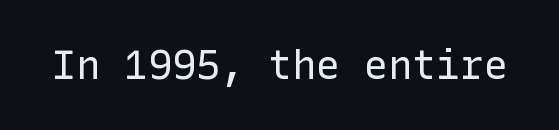
{"serif": "no", "italic": "no", "bold": "no", "weight": "regular", "width": "normal", "stroke_contrast": "low", "x_height": "medium", "underline": "no", "letter_spacing": "normal", "letter_spacing_em": 0.0, "glyph_px": 40}
